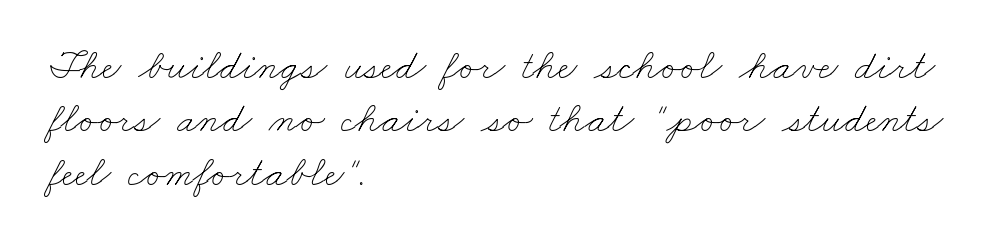
{"bold": "no", "weight": "thin", "width": "wide", "stroke_contrast": "low", "x_height": "small", "monospaced": "no", "underline": "no", "align": "left", "line_spacing": "normal", "line_spacing_ratio": 1.27, "letter_spacing": "normal", "letter_spacing_em": 0.0, "glyph_px": 42}
